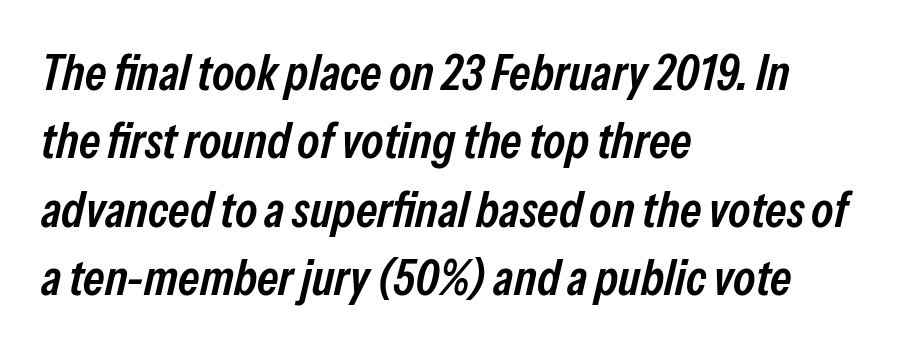
Q: Is the text bold? A: Semi-bold.
Q: Is the text italic (slanted)? A: Yes, it leans right by about 13 degrees.
Q: Is the text underlined? A: No.
Q: How is the paragraph aligned? A: Left-aligned.
Q: Is the spacing between letters normal or unusually wide? A: Normal.
Q: Is the spacing between lines tight, normal or loose? A: Normal.
Q: Width (condensed, normal, or wide)? A: Condensed.
Q: Stroke contrast? A: Low.
Q: x-height? A: Medium.
Q: Monospaced? A: No.
